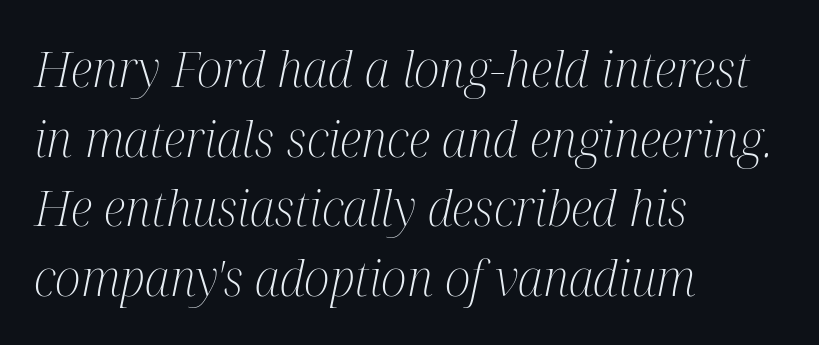
Q: Is the text bold? A: No.
Q: Is the text italic (slanted)? A: Yes, it leans right by about 12 degrees.
Q: Is the typeface a serif or a sans-serif typeface? A: Serif.
Q: Is the text underlined? A: No.
Q: How is the paragraph aligned? A: Left-aligned.
Q: Is the spacing between letters normal or unusually wide? A: Normal.
Q: Is the spacing between lines tight, normal or loose? A: Normal.
Q: Width (condensed, normal, or wide)? A: Condensed.
Q: Stroke contrast? A: Medium.
Q: x-height? A: Medium.
Q: Monospaced? A: No.
